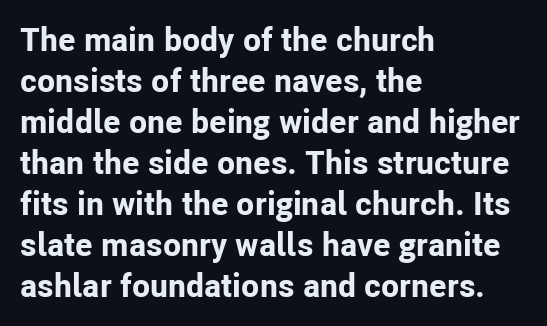
Q: Is the text bold? A: Yes.
Q: Is the text italic (slanted)? A: No, it is upright.
Q: Is the typeface a serif or a sans-serif typeface? A: Sans-serif.
Q: Is the text underlined? A: No.
Q: How is the paragraph aligned? A: Left-aligned.
Q: Is the spacing between letters normal or unusually wide? A: Normal.
Q: Width (condensed, normal, or wide)? A: Normal.
Q: Stroke contrast? A: Low.
Q: x-height? A: Medium.
Q: Monospaced? A: No.
